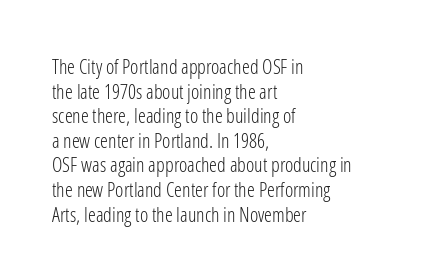
Q: Is the text bold? A: No.
Q: Is the text italic (slanted)? A: No, it is upright.
Q: Is the text underlined? A: No.
Q: How is the paragraph aligned? A: Left-aligned.
Q: Is the spacing between letters normal or unusually wide? A: Normal.
